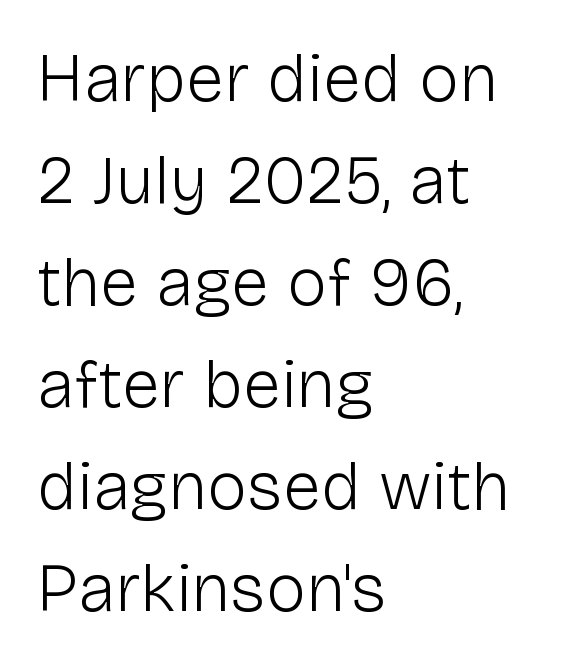
{"serif": "no", "italic": "no", "bold": "no", "weight": "light", "width": "normal", "stroke_contrast": "low", "x_height": "medium", "monospaced": "no", "underline": "no", "align": "left", "line_spacing": "normal", "line_spacing_ratio": 1.5, "letter_spacing": "normal", "letter_spacing_em": 0.0, "glyph_px": 68}
